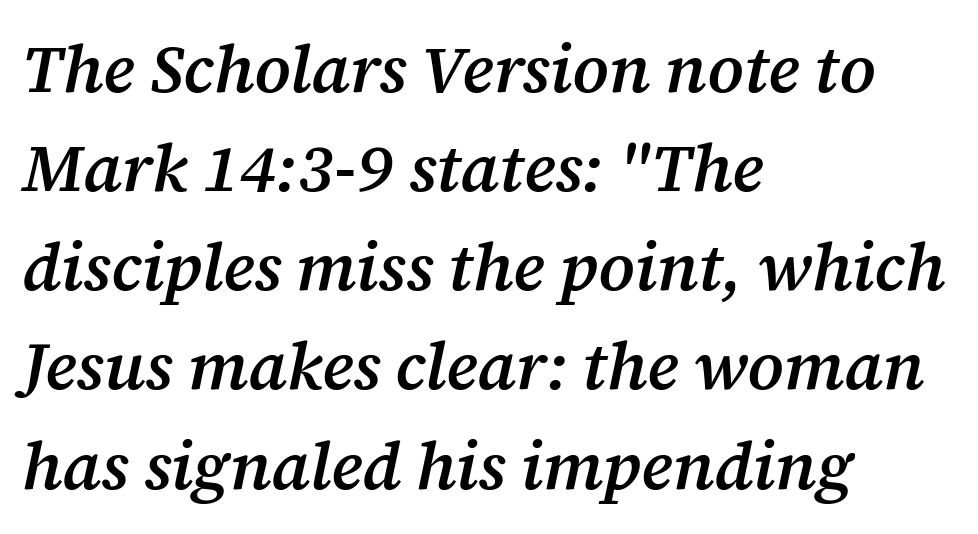
The image shows 67 px semibold serif type, italic (leaning right); set left-aligned, normal line spacing (1.48x), normal letter spacing, not underlined; medium stroke contrast and a medium x-height.
